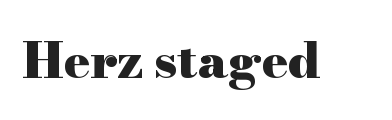
{"serif": "yes", "italic": "no", "bold": "yes", "weight": "heavy", "width": "wide", "stroke_contrast": "high", "x_height": "small", "monospaced": "no", "underline": "no", "letter_spacing": "normal", "letter_spacing_em": 0.0, "glyph_px": 49}
